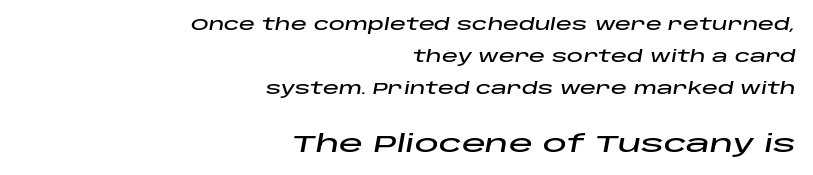
Q: Is the text italic (slanted)? A: Yes, it leans right by about 10 degrees.
Q: Is the text underlined? A: No.
Q: How is the paragraph aligned? A: Right-aligned.
Q: Is the spacing between letters normal or unusually wide? A: Normal.
Q: Is the spacing between lines tight, normal or loose? A: Loose.
Q: Which block of text is set in a larger size, the first (top) or the second (bottom)? A: The second (bottom) one.
